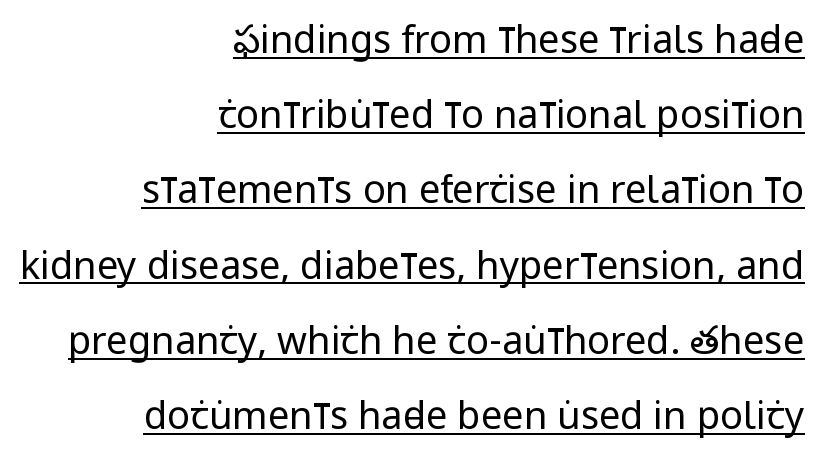
The image shows 38 px regular-weight, condensed sans-serif type, upright; set right-aligned, loose line spacing (1.98x), normal letter spacing, underlined; low stroke contrast and a large x-height.
